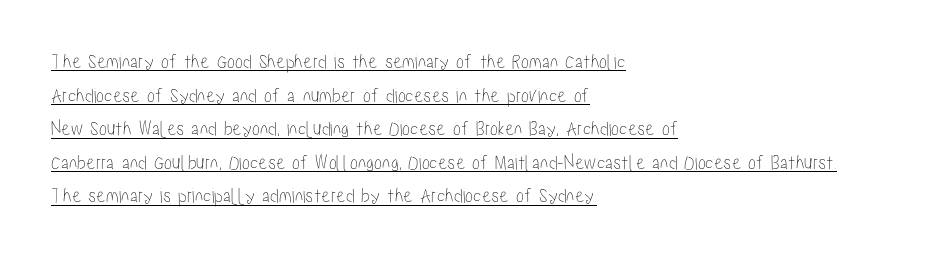
The lettering is marked with a stroke running underneath it. Casual observation: everything's shoved over to the left. Is there any slant? The stems are plumb. This sample keeps an unexceptional amount of space between lines. Spacing between characters is what you'd get straight out of the box.
